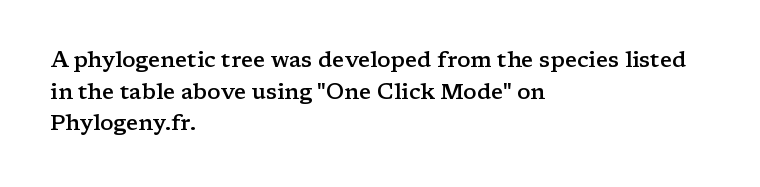
The passage shown stacks its lines at a standard gap. Beneath every word, the page is bare. The compositor pushed each line to the left boundary. Tall strokes in this sample are plumb rather than angled.
